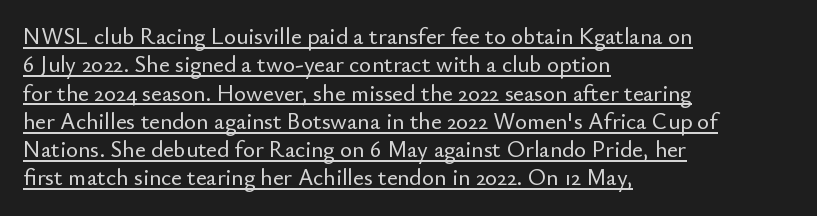
Vertical strokes here are truly vertical. A continuous stroke trails under the words, as in a hyperlink. All the whitespace from short lines collects on the right. Standard letterfit; no display-style spreading of the glyphs.
